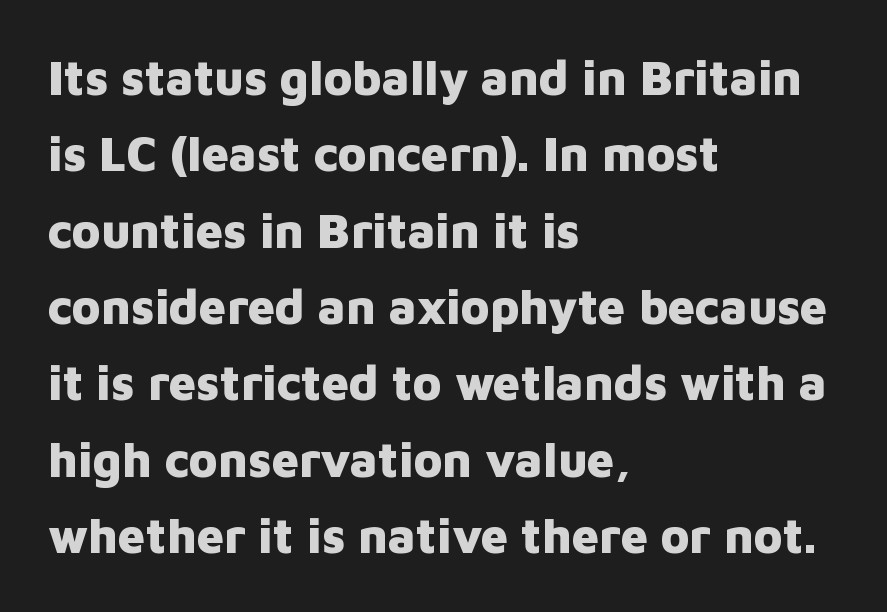
{"serif": "no", "italic": "no", "bold": "yes", "weight": "heavy", "width": "normal", "stroke_contrast": "low", "x_height": "medium", "monospaced": "no", "underline": "no", "align": "left", "line_spacing": "normal", "line_spacing_ratio": 1.59, "letter_spacing": "normal", "letter_spacing_em": 0.0, "glyph_px": 48}
